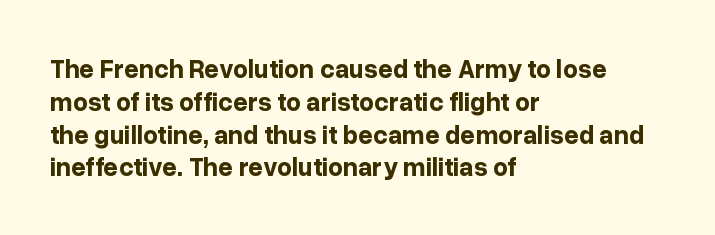
Q: Is the text bold? A: Yes.
Q: Is the text italic (slanted)? A: No, it is upright.
Q: Is the text underlined? A: No.
Q: How is the paragraph aligned? A: Left-aligned.
Q: Is the spacing between letters normal or unusually wide? A: Normal.
Q: Is the spacing between lines tight, normal or loose? A: Normal.
